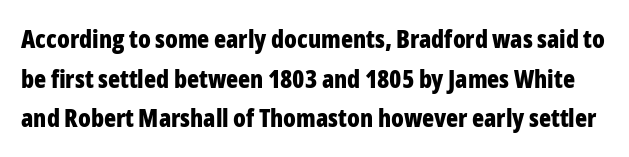
Words float on clear page, feet unadorned. The font is running at its bold setting. A typesetter would call this zero additional tracking. The type sits square on the baseline with zero lean. Rows of type keep a routine distance in the vertical direction.
